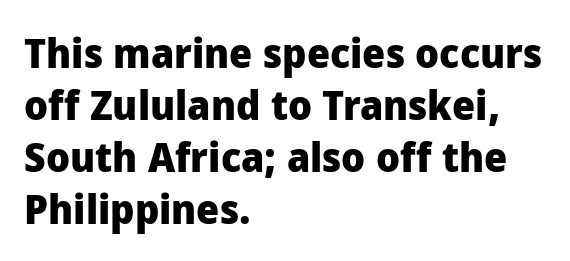
{"serif": "no", "italic": "no", "bold": "yes", "weight": "heavy", "width": "normal", "stroke_contrast": "low", "x_height": "medium", "monospaced": "no", "underline": "no", "align": "left", "line_spacing": "normal", "line_spacing_ratio": 1.27, "letter_spacing": "normal", "letter_spacing_em": 0.0, "glyph_px": 41}
